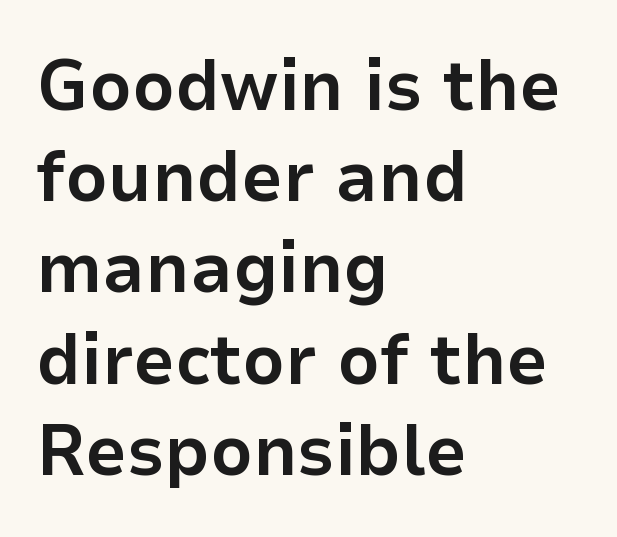
{"serif": "no", "italic": "no", "bold": "yes", "weight": "bold", "width": "normal", "stroke_contrast": "low", "x_height": "medium", "monospaced": "no", "underline": "no", "align": "left", "line_spacing": "normal", "line_spacing_ratio": 1.25, "letter_spacing": "normal", "letter_spacing_em": 0.0, "glyph_px": 73}
